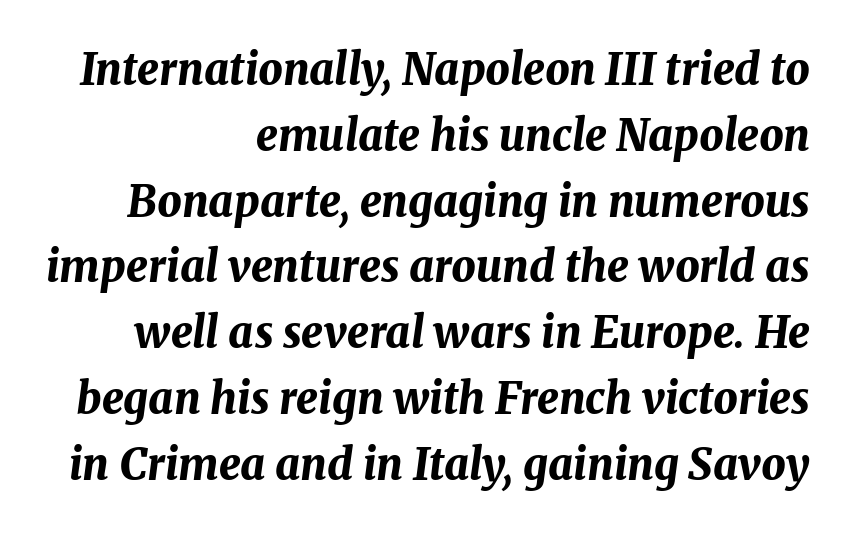
Q: Is the text bold? A: Yes.
Q: Is the text italic (slanted)? A: Yes, it leans right by about 8 degrees.
Q: Is the text underlined? A: No.
Q: How is the paragraph aligned? A: Right-aligned.
Q: Is the spacing between letters normal or unusually wide? A: Normal.
Q: Is the spacing between lines tight, normal or loose? A: Normal.
Q: Width (condensed, normal, or wide)? A: Normal.
Q: Stroke contrast? A: Medium.
Q: x-height? A: Medium.
Q: Monospaced? A: No.
